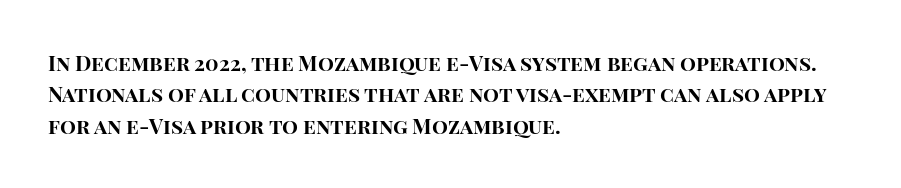
Q: Is the text bold? A: Yes.
Q: Is the text italic (slanted)? A: No, it is upright.
Q: Is the text underlined? A: No.
Q: How is the paragraph aligned? A: Left-aligned.
Q: Is the spacing between letters normal or unusually wide? A: Normal.
Q: Is the spacing between lines tight, normal or loose? A: Normal.
